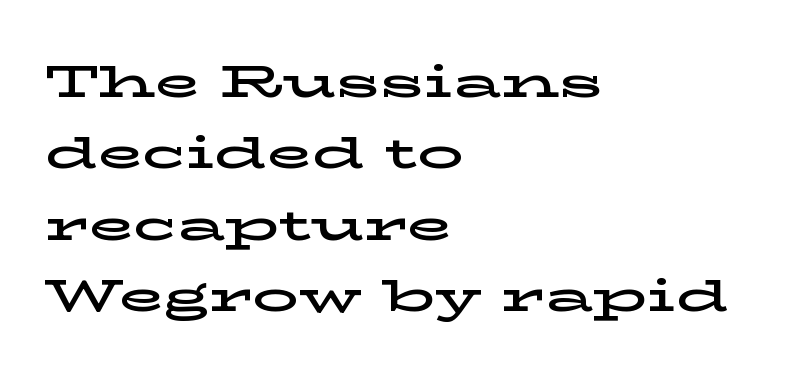
Q: Is the text italic (slanted)? A: No, it is upright.
Q: Is the typeface a serif or a sans-serif typeface? A: Serif.
Q: Is the text underlined? A: No.
Q: How is the paragraph aligned? A: Left-aligned.
Q: Is the spacing between letters normal or unusually wide? A: Normal.
Q: Is the spacing between lines tight, normal or loose? A: Normal.
Q: Width (condensed, normal, or wide)? A: Wide.
Q: Stroke contrast? A: Low.
Q: x-height? A: Medium.
Q: Monospaced? A: No.
